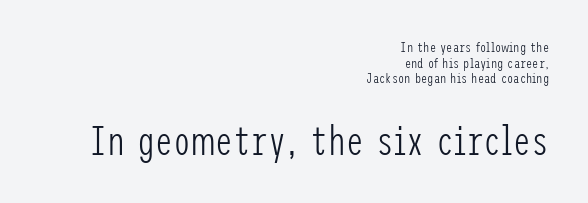
{"serif": "no", "italic": "no", "bold": "no", "weight": "light", "width": "condensed", "stroke_contrast": "low", "x_height": "medium", "underline": "no", "align": "right", "line_spacing": "tight", "line_spacing_ratio": 1.11, "letter_spacing": "normal", "letter_spacing_em": 0.0, "larger_block": "second", "size_ratio": 2.86, "glyph_px": 40}
